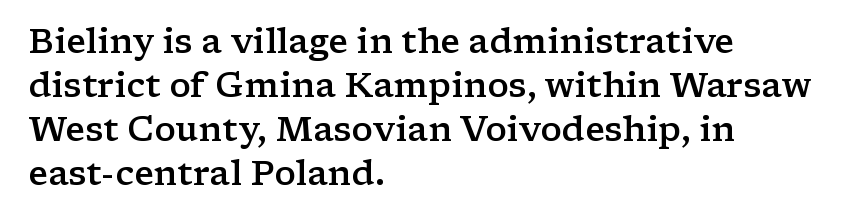
Q: Is the text bold? A: Semi-bold.
Q: Is the text italic (slanted)? A: No, it is upright.
Q: Is the typeface a serif or a sans-serif typeface? A: Serif.
Q: Is the text underlined? A: No.
Q: How is the paragraph aligned? A: Left-aligned.
Q: Is the spacing between letters normal or unusually wide? A: Normal.
Q: Is the spacing between lines tight, normal or loose? A: Normal.
Q: Width (condensed, normal, or wide)? A: Wide.
Q: Stroke contrast? A: Low.
Q: x-height? A: Medium.
Q: Monospaced? A: No.
